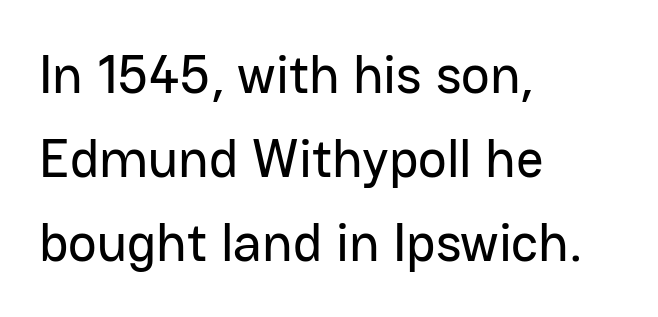
The image shows 54 px sans-serif type, upright; set left-aligned, normal line spacing (1.56x), normal letter spacing, not underlined; low stroke contrast and a medium x-height.
